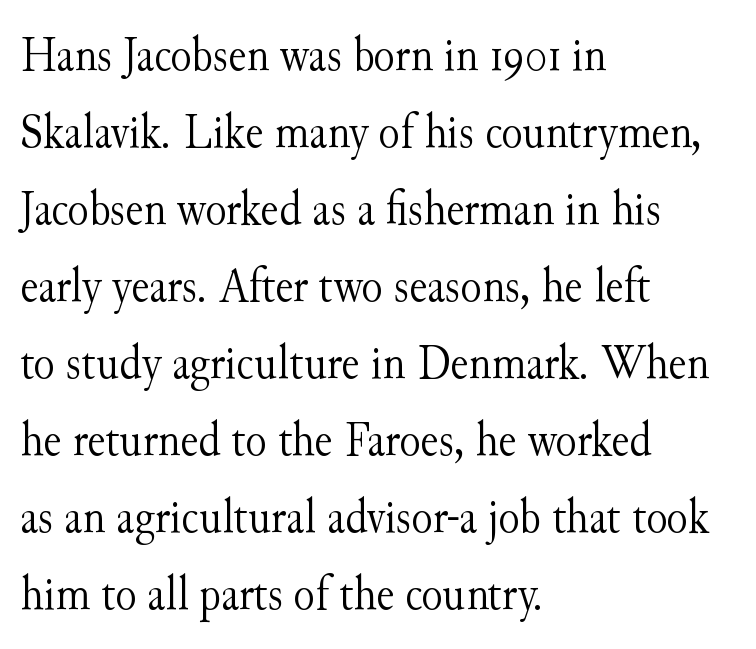
Unmarked baselines from the first word to the last. Character widths vary here, with narrow letters taking less room than wide ones. Caption: face not bold, strokes unweighted. To sum up the face: it has serifs. Alignment: flush left. Italic: no, the glyphs are upright roman.
